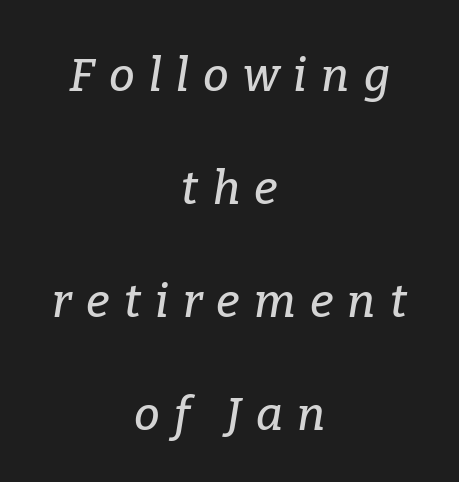
Q: Is the text italic (slanted)? A: Yes, it leans right by about 9 degrees.
Q: Is the typeface a serif or a sans-serif typeface? A: Serif.
Q: Is the text underlined? A: No.
Q: How is the paragraph aligned? A: Centered.
Q: Is the spacing between letters normal or unusually wide? A: Unusually wide.
Q: Is the spacing between lines tight, normal or loose? A: Loose.
Q: Width (condensed, normal, or wide)? A: Normal.
Q: Stroke contrast? A: Low.
Q: x-height? A: Medium.
Q: Monospaced? A: No.
